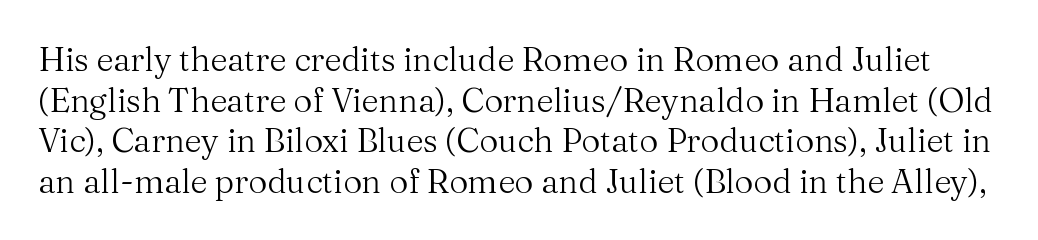
{"serif": "yes", "italic": "no", "bold": "no", "weight": "regular", "width": "normal", "stroke_contrast": "medium", "x_height": "medium", "monospaced": "no", "underline": "no", "line_spacing_ratio": 1.23, "letter_spacing": "normal", "letter_spacing_em": 0.0, "glyph_px": 33}
